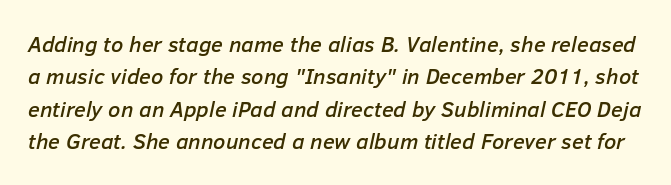
The image shows 22 px text type, italic (leaning right); set normal line spacing (1.47x), normal letter spacing, not underlined.
